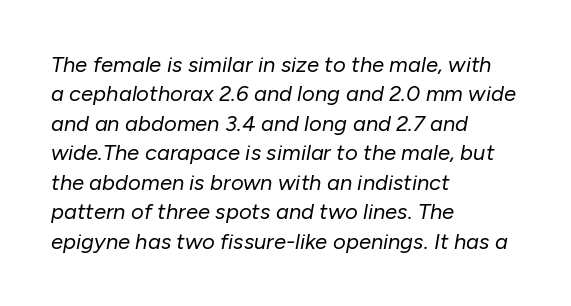
The image shows 22 px text type, italic (leaning right); set left-aligned, normal line spacing (1.34x), normal letter spacing, not underlined.
